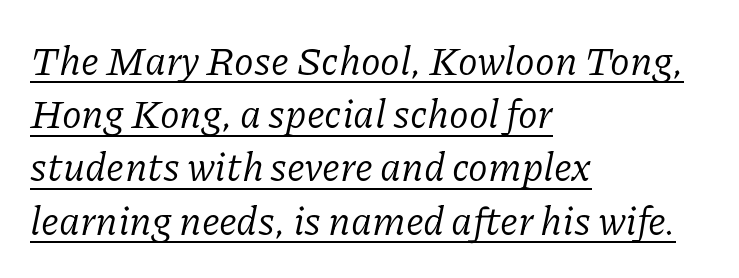
This reads as an unemphasized weight, regular at the heaviest. If you drew a ruler down the left edge, every line would touch it. Glance below the letters and you will spot a drawn line. A typesetter would call this proportional, since set widths differ per character. Is there much room between lines? A standard amount, neither cramped nor airy.
